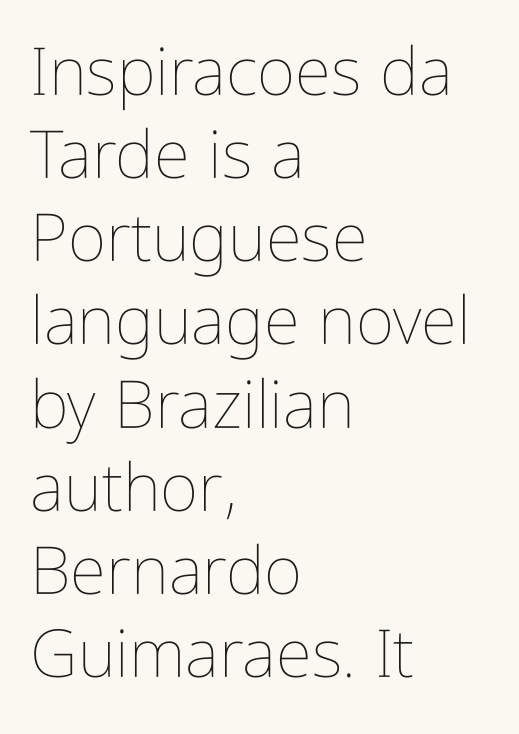
The specimen reads as upright at a glance. This rendering leaves character spacing at its baseline value. Notice how descenders clear the ascenders below comfortably — that's standard leading. Weight: regular or lighter. The text block is weighted toward the left margin, trailing off unevenly rightward. Think of a printed novel: that variable character pitch is what you see here.
